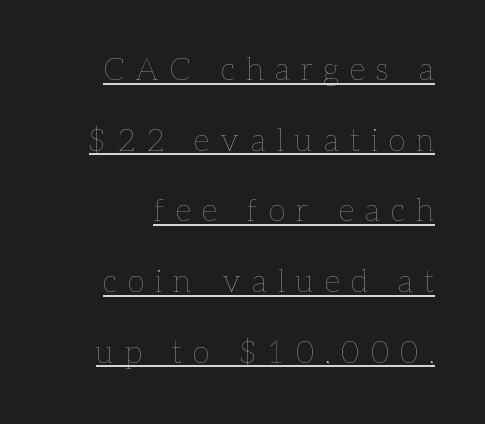
Q: Is the text bold? A: No.
Q: Is the text italic (slanted)? A: No, it is upright.
Q: Is the text underlined? A: Yes.
Q: Is the spacing between letters normal or unusually wide? A: Unusually wide.
Q: Is the spacing between lines tight, normal or loose? A: Loose.
Q: Width (condensed, normal, or wide)? A: Normal.
Q: Stroke contrast? A: Low.
Q: x-height? A: Medium.
Q: Monospaced? A: No.
